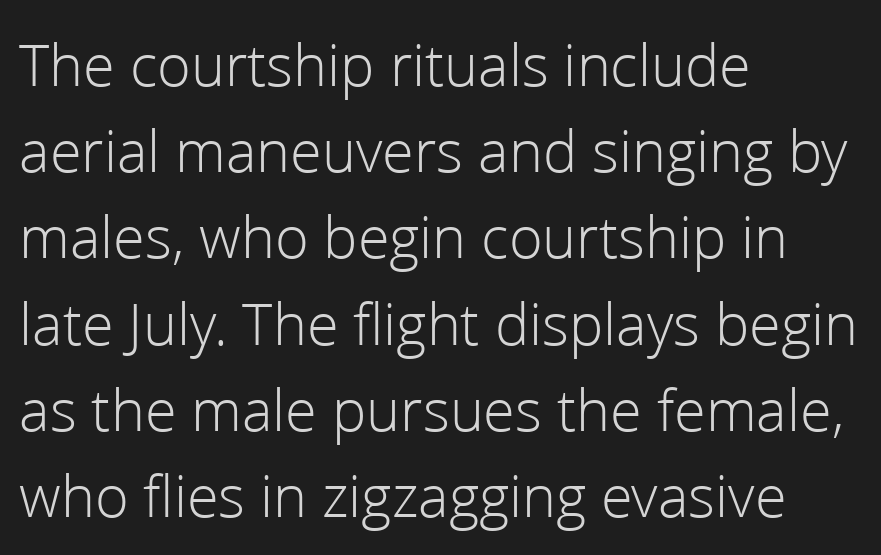
The image shows 62 px light sans-serif type, upright; set left-aligned, normal line spacing (1.39x), normal letter spacing, not underlined; low stroke contrast and a medium x-height.
